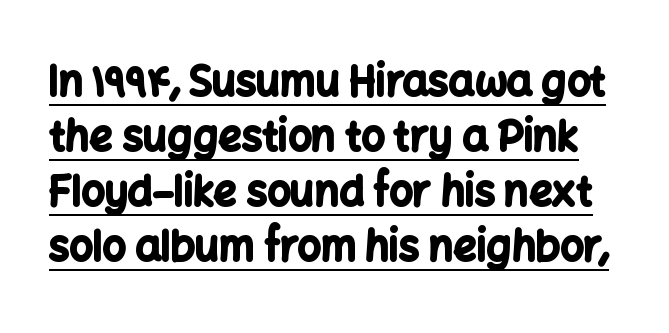
The words here are underlined. This is heavy type, rendered in bold. In terms of letterform style, serifs are entirely absent. The leading is moderate, giving the passage an even texture. A typesetter would call this proportional, since set widths differ per character.
